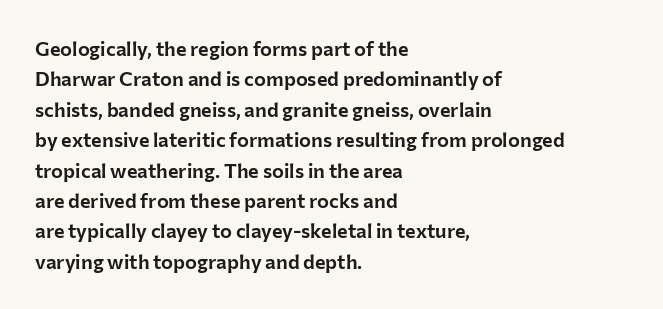
Characters follow at the spacing the type designer built in. The line-height multiplier appears to be the usual default. Just letters on the line, the space beneath them empty. It's the straight-up-and-down kind of type. Each line starts at the same left margin while the right side varies.
